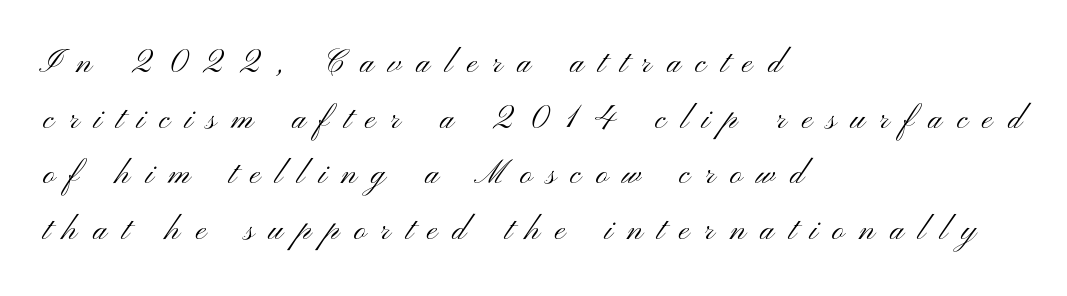
Q: Is the text bold? A: No.
Q: Is the text italic (slanted)? A: Yes.
Q: Is the typeface a serif or a sans-serif typeface? A: Sans-serif.
Q: Is the text underlined? A: No.
Q: How is the paragraph aligned? A: Left-aligned.
Q: Is the spacing between letters normal or unusually wide? A: Unusually wide.
Q: Is the spacing between lines tight, normal or loose? A: Normal.
Q: Width (condensed, normal, or wide)? A: Wide.
Q: Stroke contrast? A: Medium.
Q: x-height? A: Small.
Q: Monospaced? A: No.
